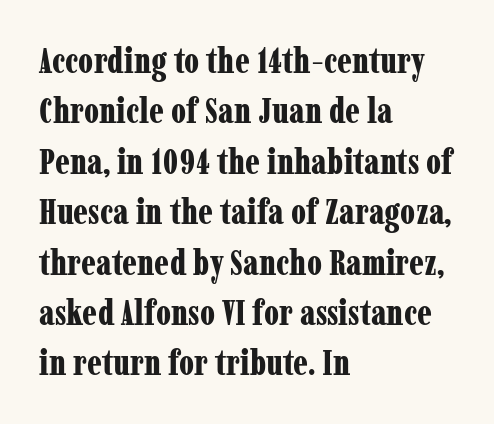
{"serif": "yes", "italic": "no", "bold": "yes", "weight": "bold", "width": "condensed", "stroke_contrast": "low", "x_height": "medium", "monospaced": "no", "underline": "no", "align": "left", "line_spacing": "normal", "line_spacing_ratio": 1.44, "letter_spacing": "normal", "letter_spacing_em": 0.0, "glyph_px": 35}
